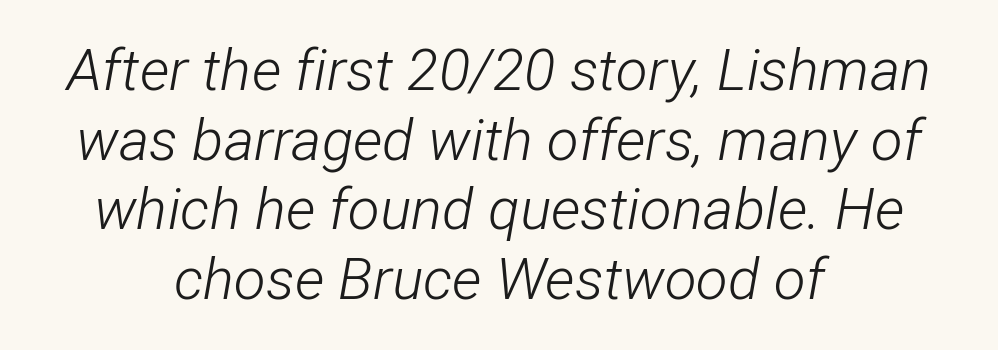
{"italic": "yes", "lean": "right", "slant_degrees": 12, "bold": "no", "weight": "light", "width": "condensed", "stroke_contrast": "low", "x_height": "medium", "monospaced": "no", "underline": "no", "align": "center", "line_spacing_ratio": 1.2, "letter_spacing": "normal", "letter_spacing_em": 0.0, "glyph_px": 58}
